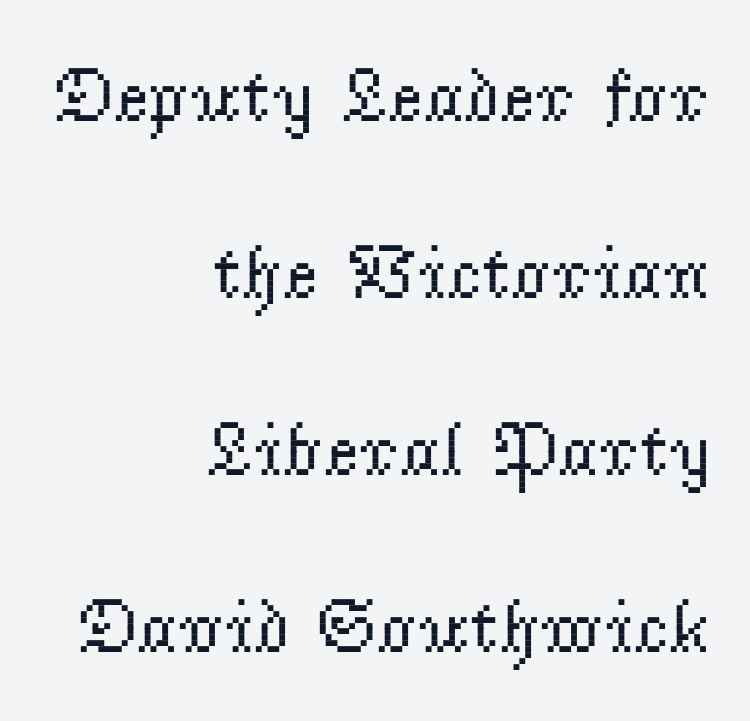
{"serif": "yes", "italic": "no", "bold": "no", "weight": "regular", "width": "normal", "stroke_contrast": "low", "x_height": "small", "monospaced": "no", "underline": "no", "align": "right", "line_spacing": "loose", "line_spacing_ratio": 2.33, "letter_spacing": "normal", "letter_spacing_em": 0.0, "glyph_px": 76}
